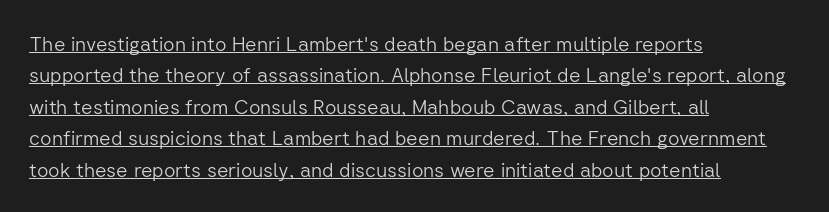
The font sits on the lighter half of the weight spectrum, regular included. Inter-character spacing is left at the font's built-in metrics. What's the leading like? Ordinary, nothing unusual. The paragraph shown leans on its left margin.
